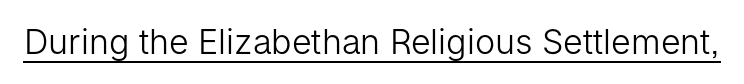
{"serif": "no", "italic": "no", "bold": "no", "weight": "light", "width": "normal", "stroke_contrast": "low", "x_height": "medium", "monospaced": "no", "underline": "yes", "letter_spacing": "normal", "letter_spacing_em": 0.0, "glyph_px": 34}
